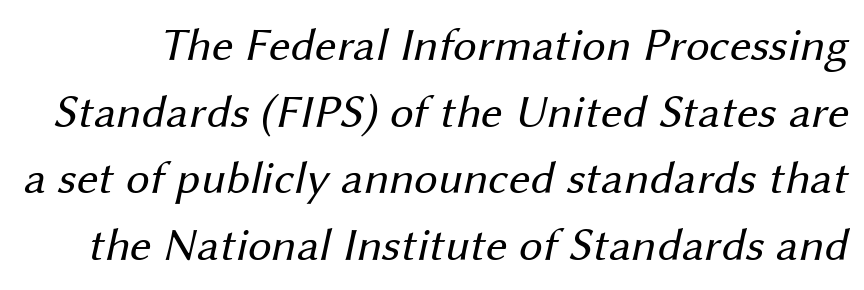
The typeface has the unassuming heft of standard copy or less. The specimen omits any rule beneath the text block's lines. Evenly set lines give the paragraph a standard silhouette. Students, note that the glyphs here touch the page at normal intervals. Nothing sits at the stroke ends, so this counts as sans-serif.
